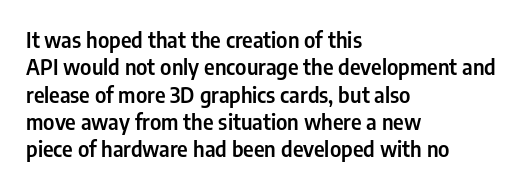
The image shows 21 px text type, upright; set left-aligned, normal line spacing (1.3x), normal letter spacing, not underlined.
